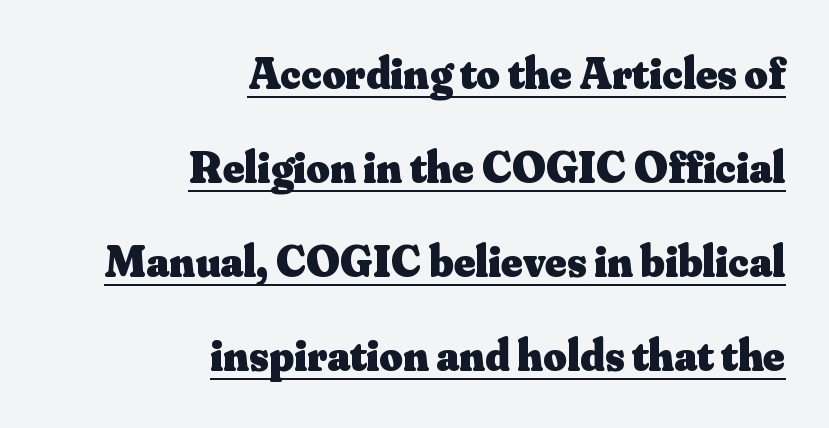
Q: Is the text bold? A: Yes.
Q: Is the text italic (slanted)? A: No, it is upright.
Q: Is the typeface a serif or a sans-serif typeface? A: Serif.
Q: Is the text underlined? A: Yes.
Q: How is the paragraph aligned? A: Right-aligned.
Q: Is the spacing between letters normal or unusually wide? A: Normal.
Q: Is the spacing between lines tight, normal or loose? A: Loose.
Q: Width (condensed, normal, or wide)? A: Normal.
Q: Stroke contrast? A: Medium.
Q: x-height? A: Small.
Q: Monospaced? A: No.
